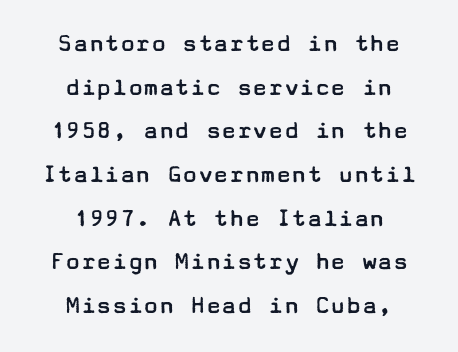
Q: Is the text bold? A: No.
Q: Is the text italic (slanted)? A: No, it is upright.
Q: Is the text underlined? A: No.
Q: How is the paragraph aligned? A: Centered.
Q: Is the spacing between letters normal or unusually wide? A: Normal.
Q: Is the spacing between lines tight, normal or loose? A: Normal.
